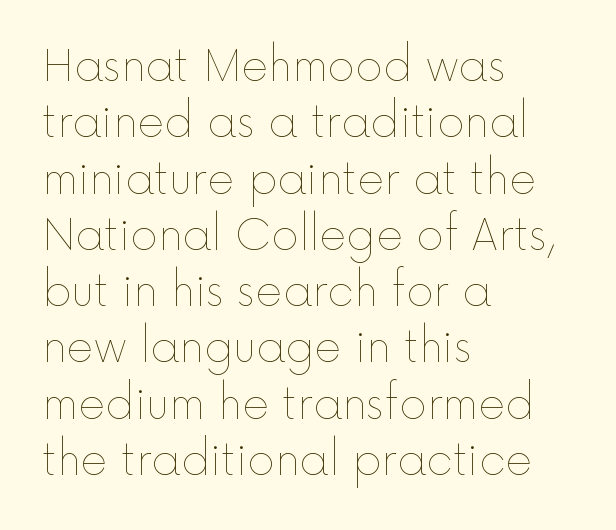
The ragged edge is on the right, which tells us the setting is flush left. Has an underline been added? It has not. The lines sit at an ordinary, default distance from one another. Compared with typical body copy, the letter spacing here is the same. Note the varied advance widths — an 'i' is clearly narrower than an 'm'. Is the stroke heavy? The answer is a plain regular-or-lighter.
